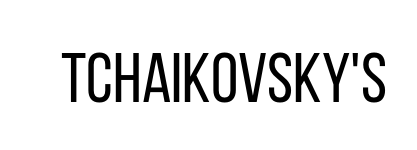
The image shows 70 px regular-weight, condensed sans-serif type, upright; set normal letter spacing, not underlined; low stroke contrast and a large x-height.
